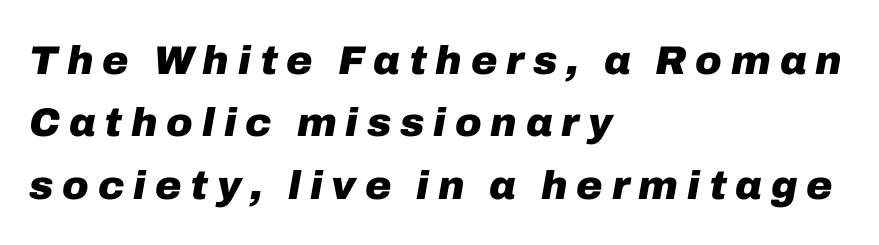
Compared with typical body copy, the letter spacing here is much looser. This sample keeps an unexceptional amount of space between lines. It's the slanting kind of type. Casual observation: everything's shoved over to the left.
